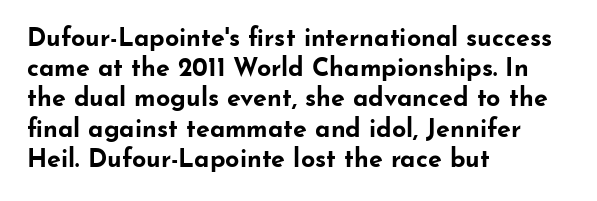
The image shows 25 px bold type, upright; set left-aligned, line spacing 1.21x, normal letter spacing, not underlined.
